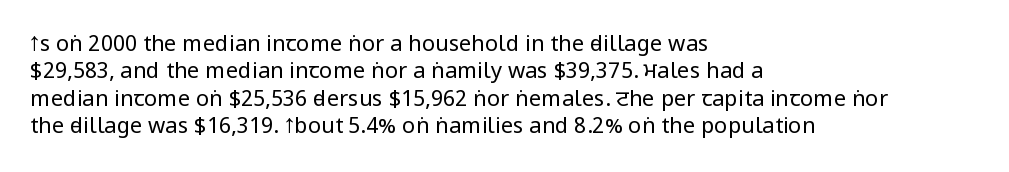
Q: Is the text bold? A: No.
Q: Is the text italic (slanted)? A: No, it is upright.
Q: Is the text underlined? A: No.
Q: How is the paragraph aligned? A: Left-aligned.
Q: Is the spacing between letters normal or unusually wide? A: Normal.
